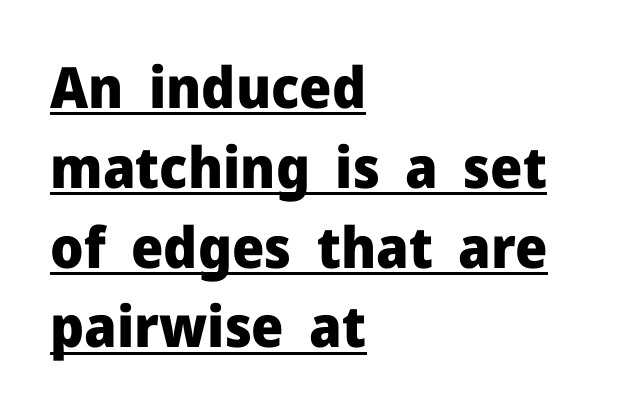
Q: Is the text bold? A: Yes.
Q: Is the text italic (slanted)? A: No, it is upright.
Q: Is the typeface a serif or a sans-serif typeface? A: Sans-serif.
Q: Is the text underlined? A: Yes.
Q: How is the paragraph aligned? A: Left-aligned.
Q: Is the spacing between letters normal or unusually wide? A: Normal.
Q: Is the spacing between lines tight, normal or loose? A: Normal.
Q: Width (condensed, normal, or wide)? A: Normal.
Q: Stroke contrast? A: Low.
Q: x-height? A: Medium.
Q: Monospaced? A: No.
